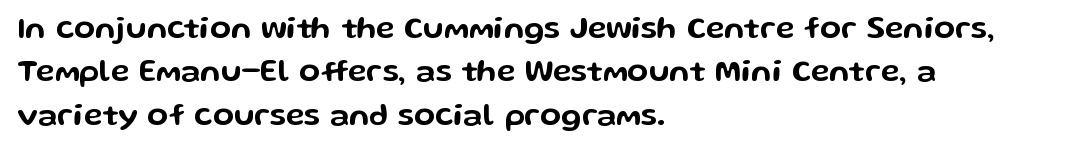
Q: Is the text italic (slanted)? A: No, it is upright.
Q: Is the typeface a serif or a sans-serif typeface? A: Sans-serif.
Q: Is the text underlined? A: No.
Q: How is the paragraph aligned? A: Left-aligned.
Q: Is the spacing between letters normal or unusually wide? A: Normal.
Q: Is the spacing between lines tight, normal or loose? A: Normal.
Q: Width (condensed, normal, or wide)? A: Wide.
Q: Stroke contrast? A: Low.
Q: x-height? A: Medium.
Q: Monospaced? A: No.
